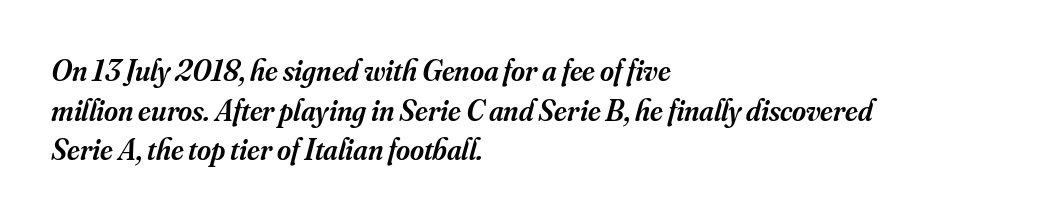
Q: Is the text bold? A: Semi-bold.
Q: Is the text italic (slanted)? A: Yes, it leans right by about 16 degrees.
Q: Is the typeface a serif or a sans-serif typeface? A: Serif.
Q: Is the text underlined? A: No.
Q: How is the paragraph aligned? A: Left-aligned.
Q: Is the spacing between letters normal or unusually wide? A: Normal.
Q: Is the spacing between lines tight, normal or loose? A: Normal.
Q: Width (condensed, normal, or wide)? A: Normal.
Q: Stroke contrast? A: Medium.
Q: x-height? A: Small.
Q: Monospaced? A: No.
